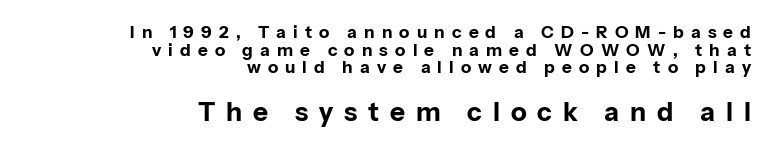
Heavy-handed strokes throughout: this text is bold. These two chunks differ in scale, with the bottom chunk taking the larger measure. Any mark beneath the type? The region is blank. Ordinary non-slanted type is in use. A typesetter would call this heavily tracked-out type. If you drew a ruler down the right edge, every line would touch it.
